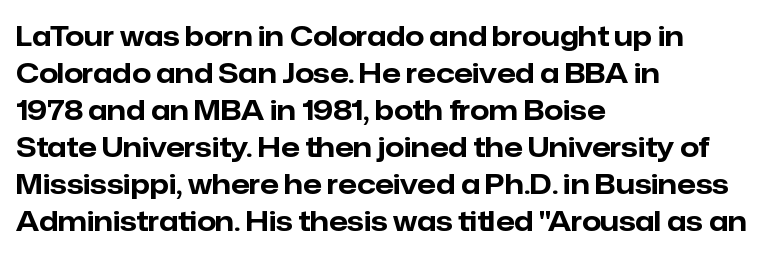
Q: Is the text bold? A: Yes.
Q: Is the text italic (slanted)? A: No, it is upright.
Q: Is the text underlined? A: No.
Q: How is the paragraph aligned? A: Left-aligned.
Q: Is the spacing between letters normal or unusually wide? A: Normal.
Q: Is the spacing between lines tight, normal or loose? A: Normal.
